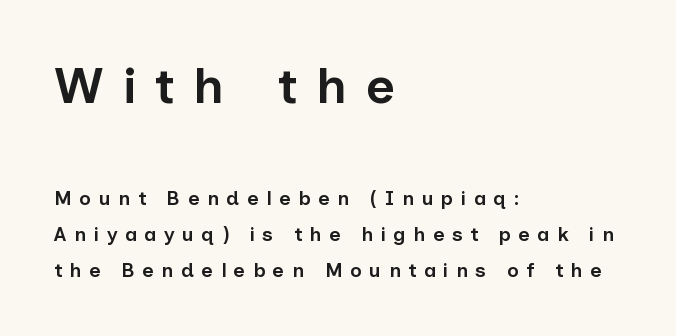
You get the large type first, then a drop to smaller type. Spacing verdict: proportional, widths tailored to each character. Glance below the letters and you will spot only blank space. Compared with a centered layout, this one pins lines to the left instead.
